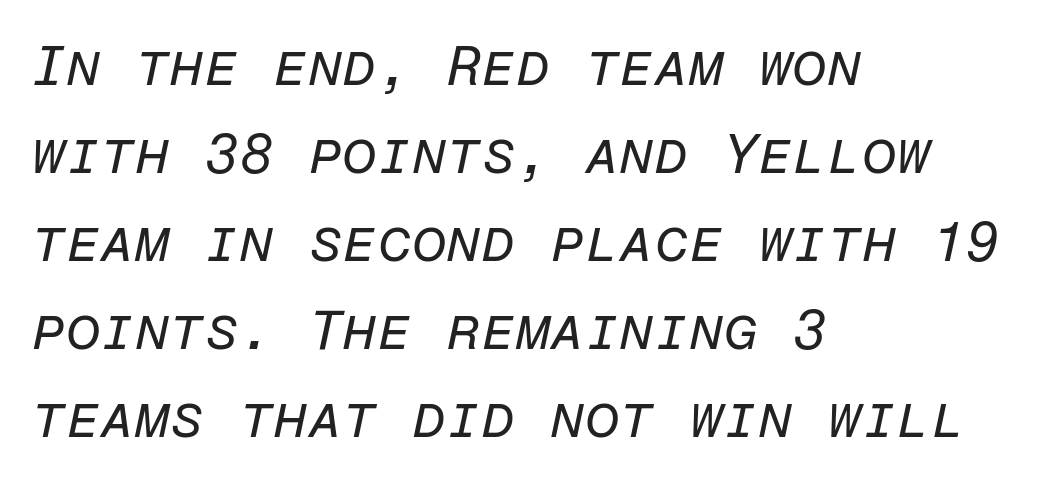
Unmarked baselines from the first word to the last. A typesetter would call this leading conventional body-copy spacing. A typesetter would call this monospace, since all characters share one set width. The strokes are not fattened; the text isn't bold.
